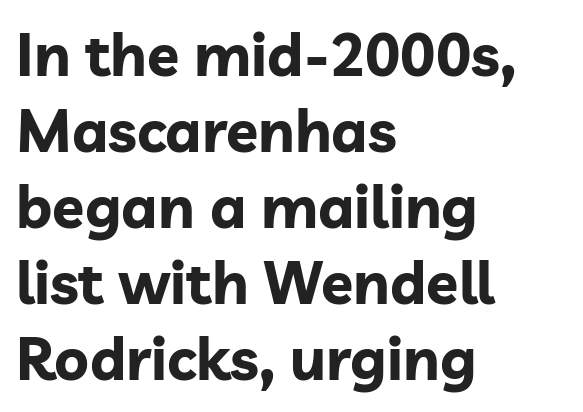
Clear beneath every line of the passage. Posture: upright roman. The gaps between neighbouring characters are ordinary and unremarkable. Regular leading.
